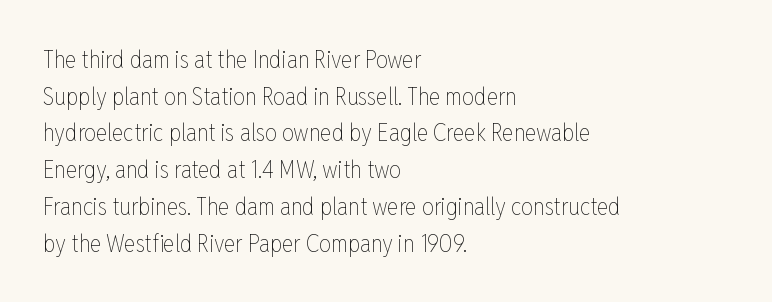
{"italic": "no", "bold": "no", "underline": "no", "align": "left", "line_spacing": "normal", "line_spacing_ratio": 1.53, "letter_spacing": "normal", "letter_spacing_em": 0.0, "glyph_px": 24}
